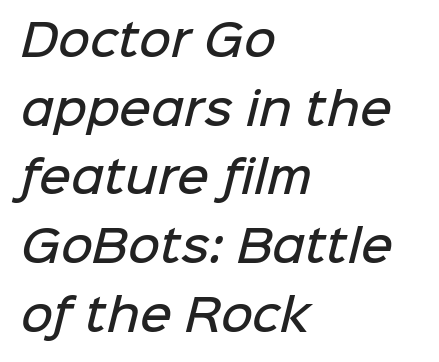
The image shows 44 px semibold sans-serif type; set left-aligned, normal line spacing (1.56x), normal letter spacing, not underlined; low stroke contrast and a medium x-height.
